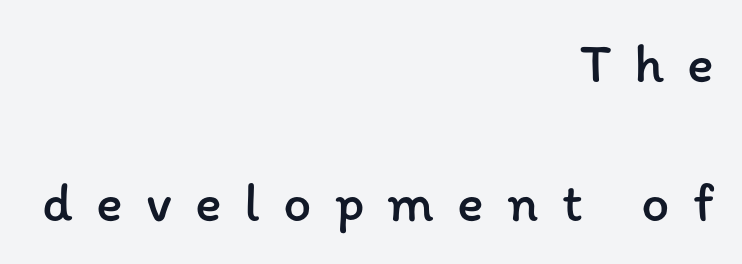
The image shows 56 px regular-weight type, upright; set right-aligned, loose line spacing (2.49x), unusually wide letter spacing (+0.41 em), not underlined; low stroke contrast and a medium x-height.
